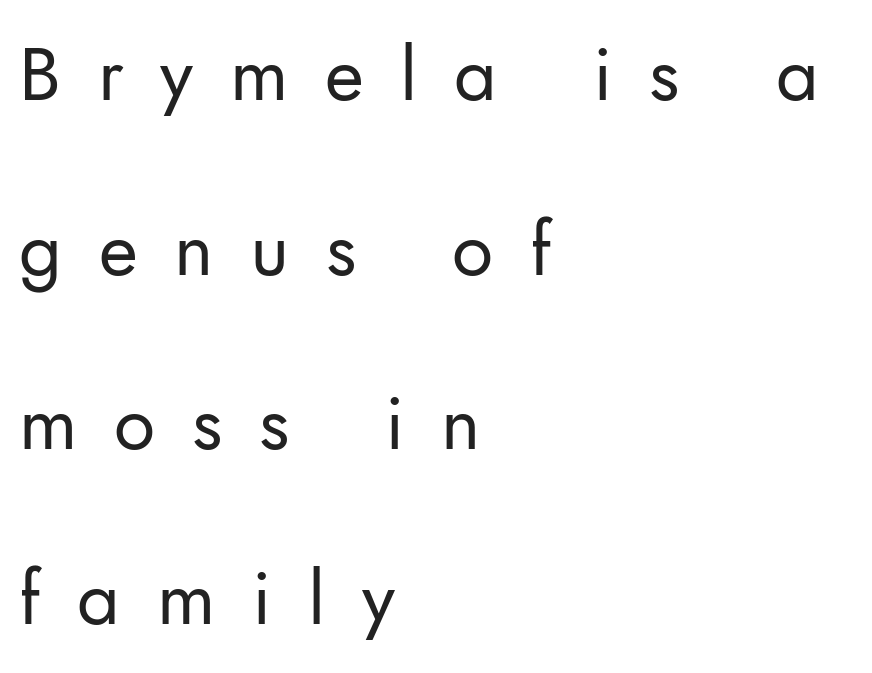
The compositor pushed each line to the left boundary. In terms of leading, this rendering errs on the spacious side. These lines are rendered in a variable-pitch font. This is not heavy type; no bold has been used. Look at the bottom of the vertical strokes: they stop flat, with no serifs. Words float on clear page, feet unadorned.
